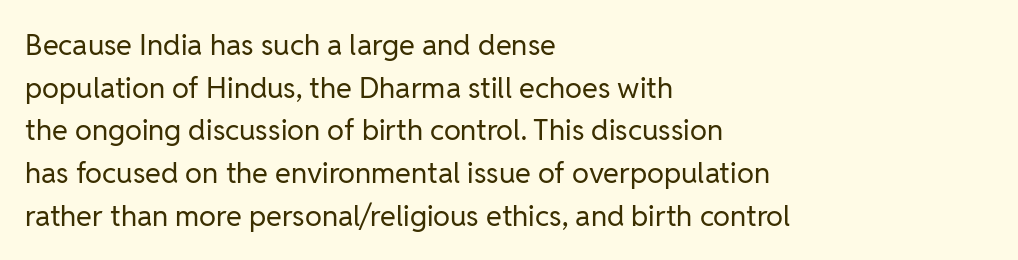
The image shows 29 px regular-weight sans-serif type, upright; set left-aligned, normal line spacing (1.47x), normal letter spacing, not underlined; low stroke contrast and a medium x-height.
